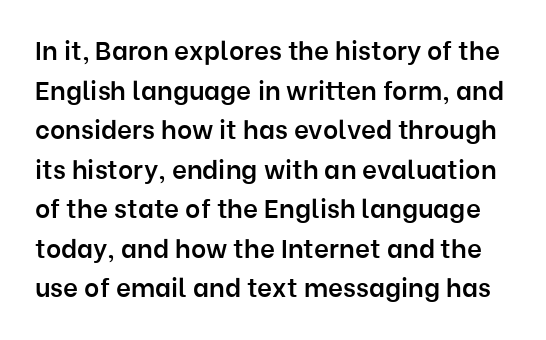
Rendered with straight, roman letterforms. The characters look somewhat weighty, a semibold short of true bold. Plain, unruled lines of type. Regular leading.
